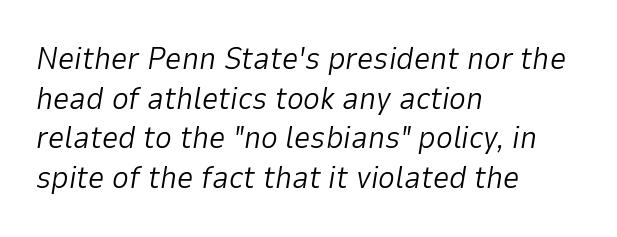
{"italic": "yes", "lean": "right", "slant_degrees": 9, "bold": "no", "weight": "light", "width": "normal", "stroke_contrast": "low", "x_height": "medium", "monospaced": "no", "underline": "no", "align": "left", "line_spacing_ratio": 1.24, "letter_spacing": "normal", "letter_spacing_em": 0.0, "glyph_px": 32}
